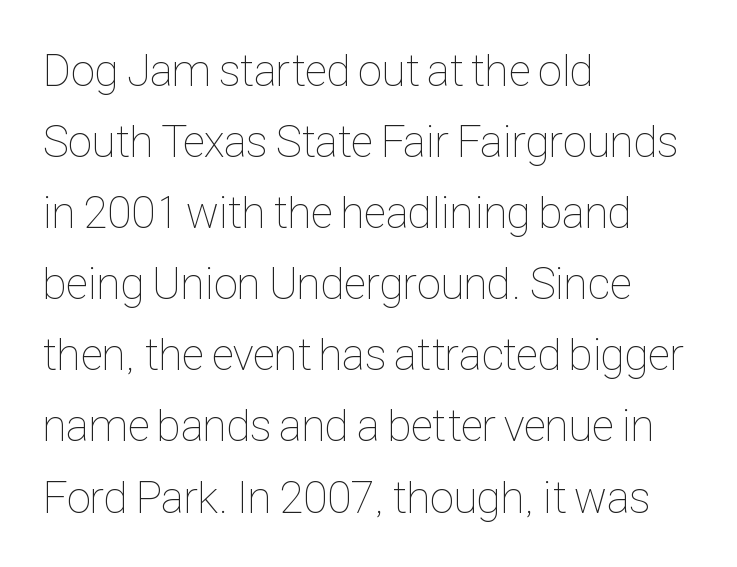
The image shows 45 px thin, condensed type, upright; set left-aligned, normal line spacing (1.58x), normal letter spacing, not underlined; low stroke contrast and a medium x-height.
